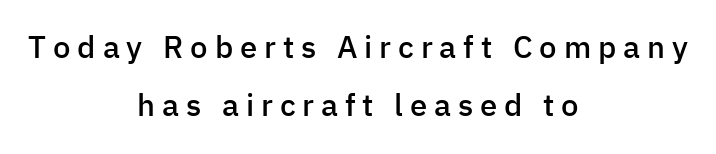
Q: Is the text bold? A: Semi-bold.
Q: Is the text italic (slanted)? A: No, it is upright.
Q: Is the typeface a serif or a sans-serif typeface? A: Sans-serif.
Q: Is the text underlined? A: No.
Q: How is the paragraph aligned? A: Centered.
Q: Is the spacing between letters normal or unusually wide? A: Unusually wide.
Q: Width (condensed, normal, or wide)? A: Normal.
Q: Stroke contrast? A: Low.
Q: x-height? A: Medium.
Q: Monospaced? A: No.
